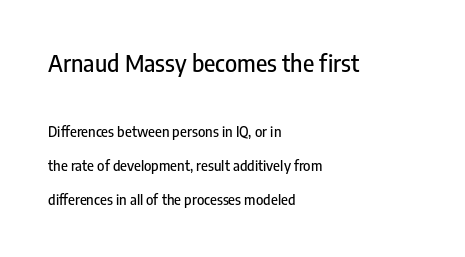
Notice the wide empty band between every row — that's loose leading. If you drew a line through each stem, it would be perfectly vertical. Decoration check: the copy has no underline. You could call the tracking neutral — neither tight nor loose. The earlier block is typeset at a bigger size than the later block. Short and long lines alike share a common starting point at left.
